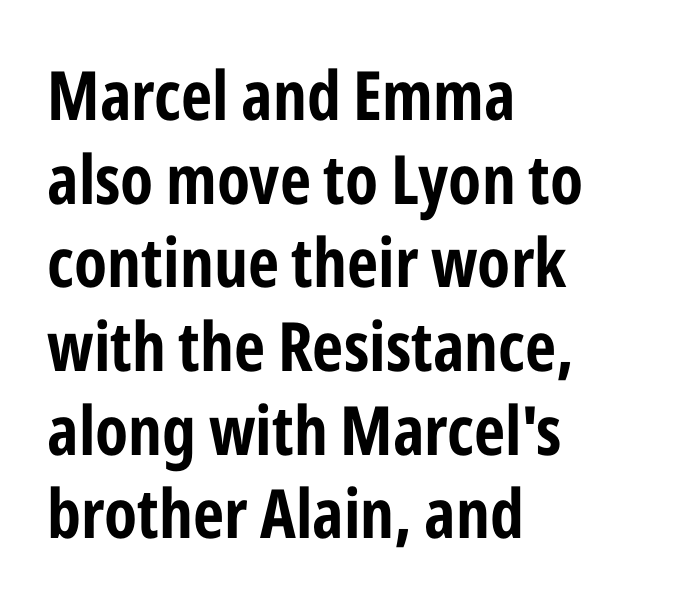
Q: Is the text italic (slanted)? A: No, it is upright.
Q: Is the typeface a serif or a sans-serif typeface? A: Sans-serif.
Q: Is the text underlined? A: No.
Q: How is the paragraph aligned? A: Left-aligned.
Q: Is the spacing between letters normal or unusually wide? A: Normal.
Q: Width (condensed, normal, or wide)? A: Condensed.
Q: Stroke contrast? A: Low.
Q: x-height? A: Medium.
Q: Monospaced? A: No.
